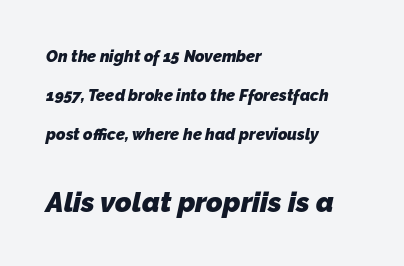
Baseline-to-baseline distance is far greater than the letter height. A typesetter would label this face a sans. A dark, heavy texture on the line: the type is bold. Anything drawn beneath the words? Only blank space.
